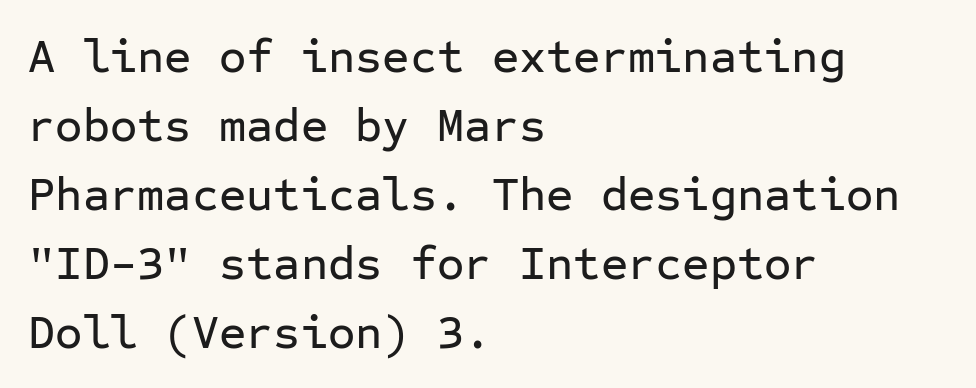
Does extra space separate the letters? No, they use regular spacing. Normally led — the rows are evenly, conventionally spaced. The type family on display is of the sans-serif kind. This sample is left-justified, so line endings fall wherever the words run out.
